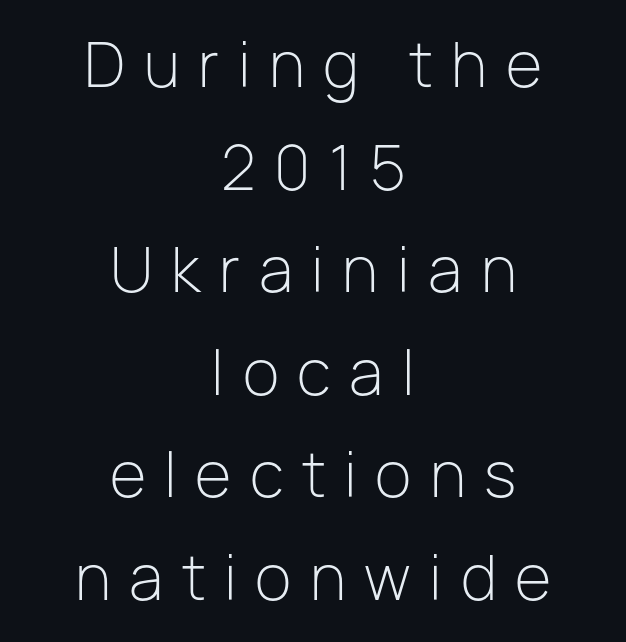
{"serif": "no", "italic": "no", "bold": "no", "weight": "light", "width": "normal", "stroke_contrast": "low", "x_height": "medium", "monospaced": "no", "underline": "no", "align": "center", "line_spacing_ratio": 1.71, "letter_spacing": "wide", "letter_spacing_em": 0.31, "glyph_px": 60}
